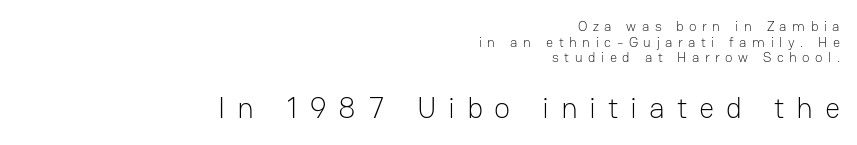
The image shows 30 px light sans-serif type, upright; set right-aligned, tight line spacing (1.12x), unusually wide letter spacing (+0.39 em), not underlined; the second (bottom) block is 2.14x larger; low stroke contrast and a medium x-height.
